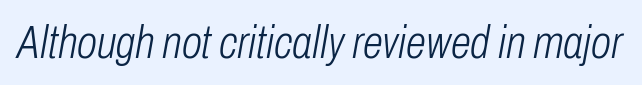
The characters are drawn with everyday or finer stroke widths. The tracking reads as untouched default to a designer's eye. The space directly below the letters is spotless. Looks like regular typesetting: each glyph gets only the width it needs. The axis of the letterforms is tilted away from vertical.
